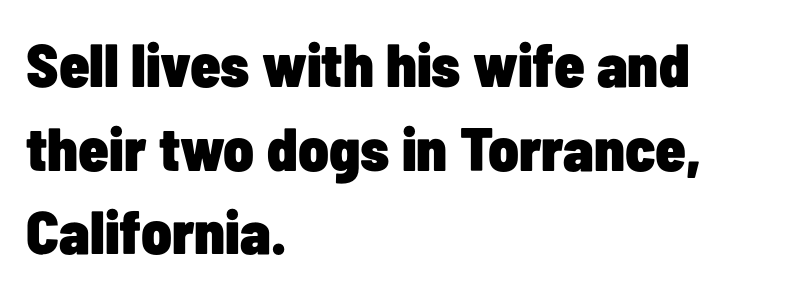
{"serif": "no", "italic": "no", "bold": "yes", "weight": "heavy", "width": "condensed", "stroke_contrast": "low", "x_height": "medium", "monospaced": "no", "underline": "no", "align": "left", "line_spacing": "normal", "line_spacing_ratio": 1.37, "letter_spacing": "normal", "letter_spacing_em": 0.0, "glyph_px": 61}
